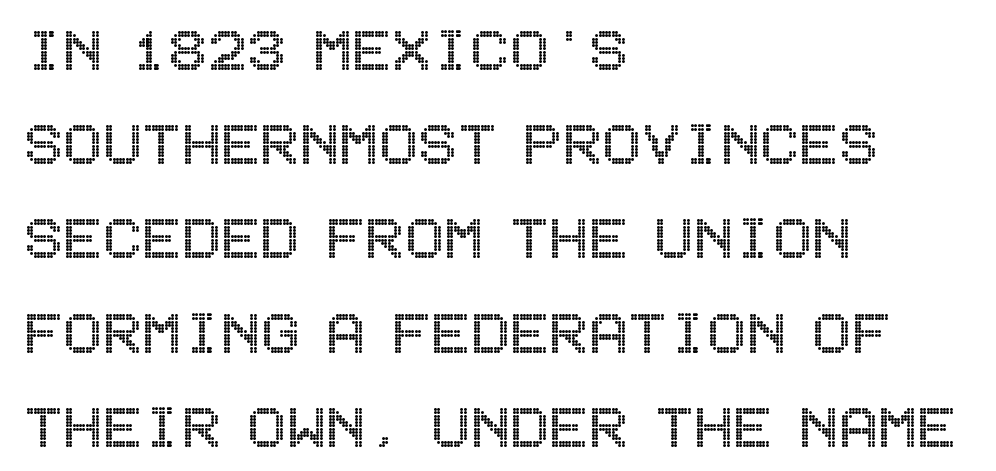
If you drew a line through each stem, it would be perfectly vertical. The passage shown stacks its lines at a standard gap. The gaps between neighbouring characters are ordinary and unremarkable. Which margin do the lines hug? The left one — the right edge is uneven. Check the space under the baseline: it is left empty.
